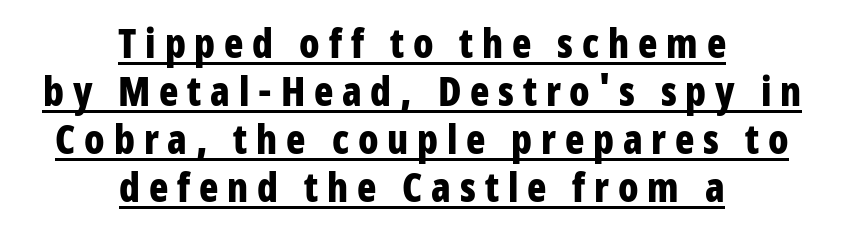
Q: Is the text bold? A: Yes.
Q: Is the text italic (slanted)? A: No, it is upright.
Q: Is the typeface a serif or a sans-serif typeface? A: Sans-serif.
Q: Is the text underlined? A: Yes.
Q: How is the paragraph aligned? A: Centered.
Q: Is the spacing between letters normal or unusually wide? A: Unusually wide.
Q: Width (condensed, normal, or wide)? A: Condensed.
Q: Stroke contrast? A: Low.
Q: x-height? A: Medium.
Q: Monospaced? A: No.
